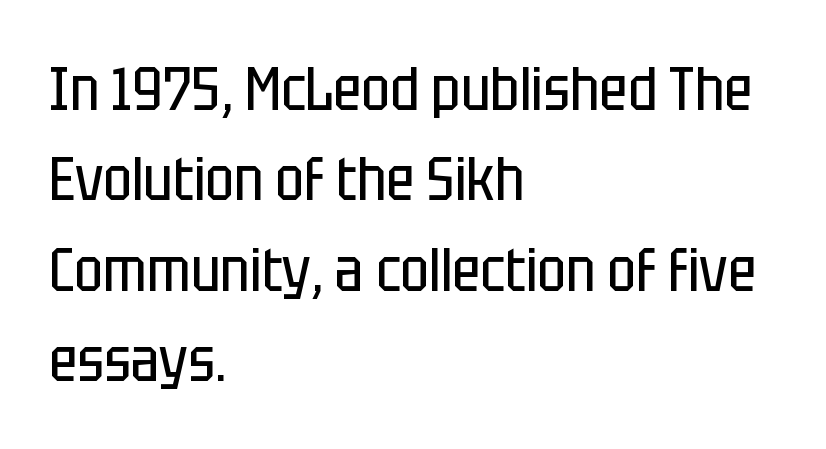
{"serif": "no", "italic": "no", "bold": "no", "weight": "regular", "width": "condensed", "stroke_contrast": "low", "x_height": "large", "monospaced": "no", "underline": "no", "align": "left", "line_spacing": "normal", "line_spacing_ratio": 1.48, "letter_spacing": "normal", "letter_spacing_em": 0.0, "glyph_px": 61}
